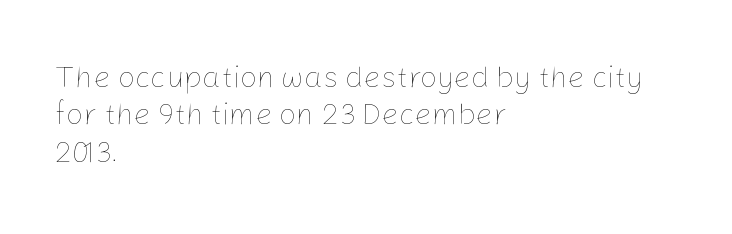
The image shows 30 px thin type, upright; set left-aligned, normal line spacing (1.25x), normal letter spacing, not underlined; low stroke contrast and a medium x-height.
